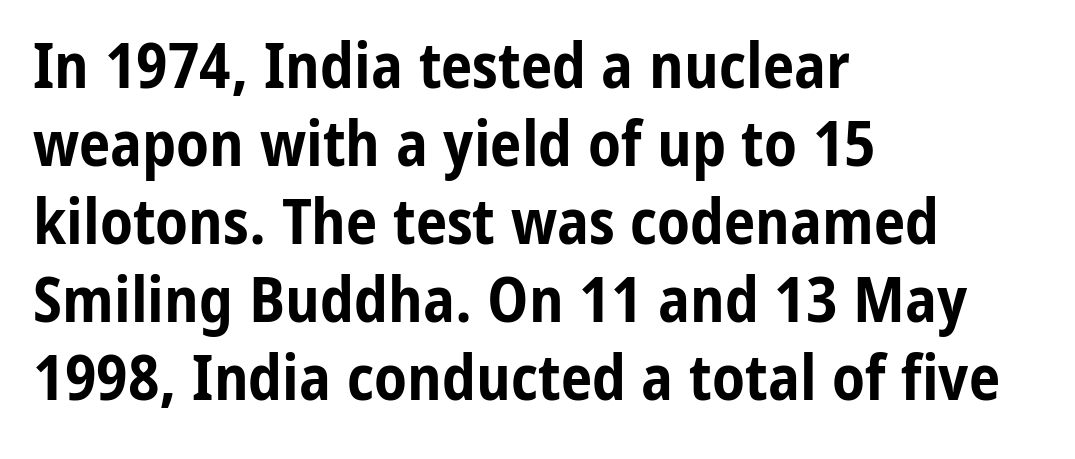
These lines are set flush left with a ragged right edge. Characters remain perfectly vertical along every line. Does the weight exceed regular? Yes, all the way to bold. The zone under the glyphs is completely vacant. Spacing verdict: proportional, widths tailored to each character.
